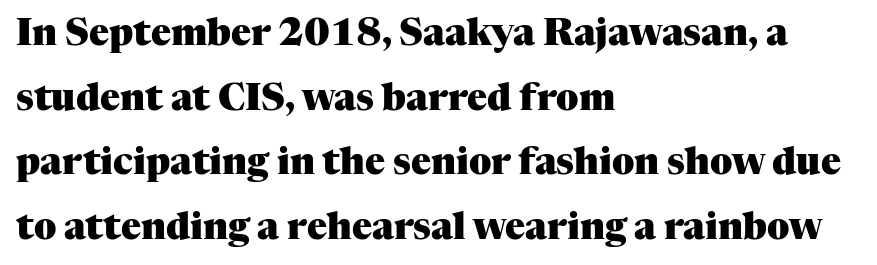
{"serif": "yes", "italic": "no", "bold": "yes", "weight": "heavy", "width": "normal", "stroke_contrast": "medium", "x_height": "medium", "monospaced": "no", "underline": "no", "align": "left", "line_spacing_ratio": 1.75, "letter_spacing": "normal", "letter_spacing_em": 0.0, "glyph_px": 37}
